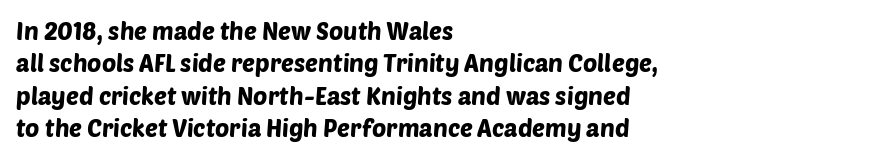
{"underline": "no", "align": "left", "line_spacing": "normal", "line_spacing_ratio": 1.35, "letter_spacing": "normal", "letter_spacing_em": 0.0, "glyph_px": 24}
